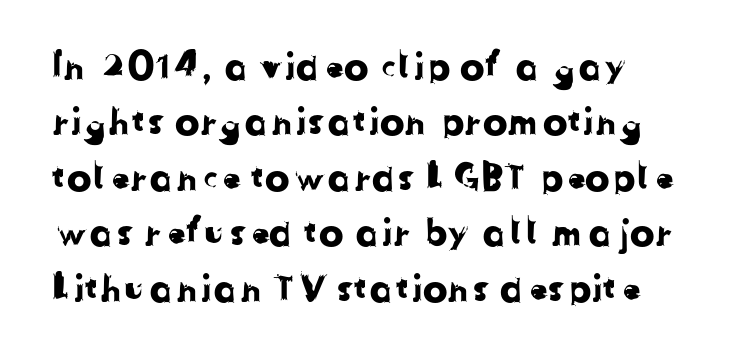
{"serif": "no", "width": "normal", "stroke_contrast": "low", "x_height": "medium", "monospaced": "no", "underline": "no", "align": "left", "line_spacing": "normal", "line_spacing_ratio": 1.5, "letter_spacing": "normal", "letter_spacing_em": 0.0, "glyph_px": 37}
